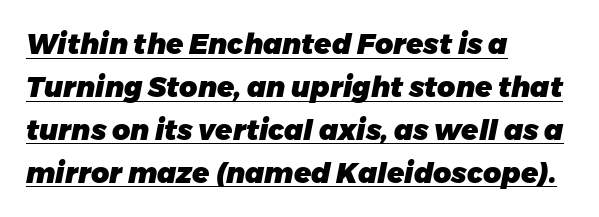
Students, note that the glyphs here touch the page at normal intervals. The ragged edge is on the right, which tells us the setting is flush left. Typesetter's note: full bold, strokes at maximum text heaviness. Interline gaps are of average width in this sample. The face used here is proportionally spaced, like ordinary book or web type. The rendered words wear a rule along their underside.
